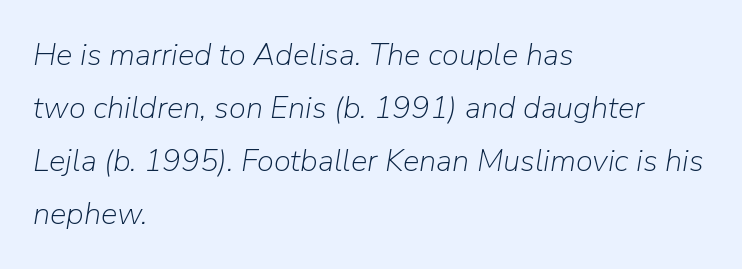
The image shows 31 px light type, italic (leaning right); set left-aligned, line spacing 1.71x, normal letter spacing, not underlined; low stroke contrast and a medium x-height.
